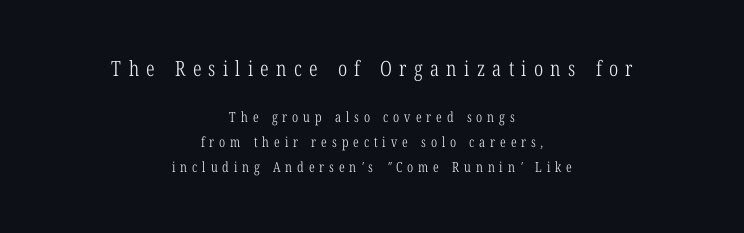
The image shows 21 px text type; set centered, line spacing 1.78x, unusually wide letter spacing (+0.35 em), not underlined; the first (top) block is 1.5x larger.
